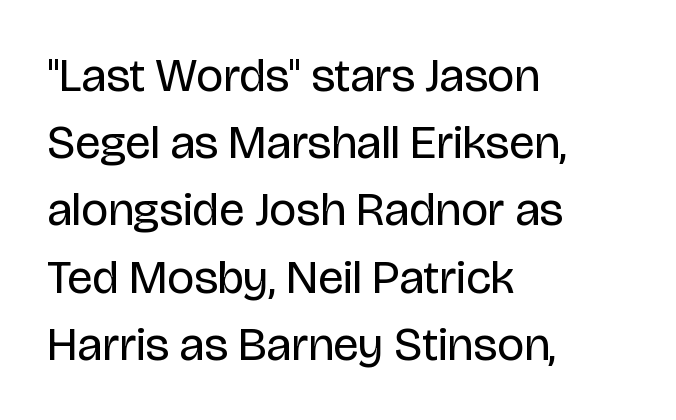
{"serif": "no", "italic": "no", "bold": "no", "weight": "regular", "width": "normal", "stroke_contrast": "low", "x_height": "large", "monospaced": "no", "underline": "no", "align": "left", "line_spacing": "normal", "line_spacing_ratio": 1.43, "letter_spacing": "normal", "letter_spacing_em": 0.0, "glyph_px": 47}
